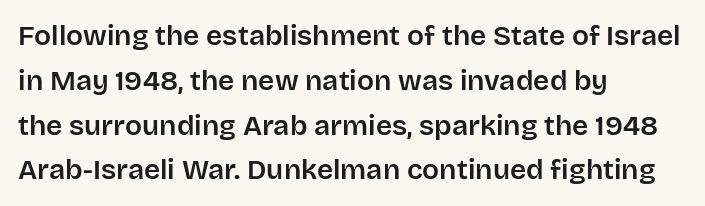
Every character sits straight up, as roman type does. Character widths vary here, with narrow letters taking less room than wide ones. This sample is left-justified, so line endings fall wherever the words run out. Quick note: underline off. Regarding leading, the lines here are spaced in the standard way.
